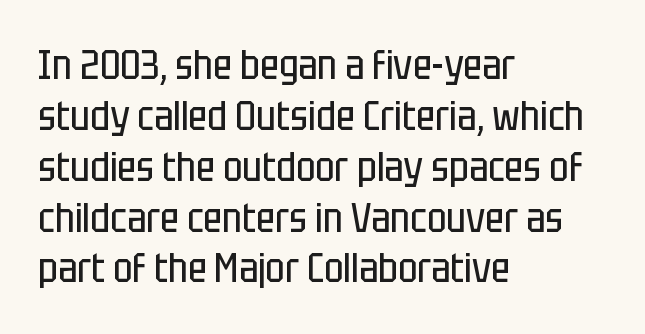
{"serif": "no", "italic": "no", "bold": "no", "weight": "regular", "width": "condensed", "stroke_contrast": "low", "x_height": "large", "monospaced": "no", "underline": "no", "align": "left", "line_spacing_ratio": 1.24, "letter_spacing": "normal", "letter_spacing_em": 0.0, "glyph_px": 41}
